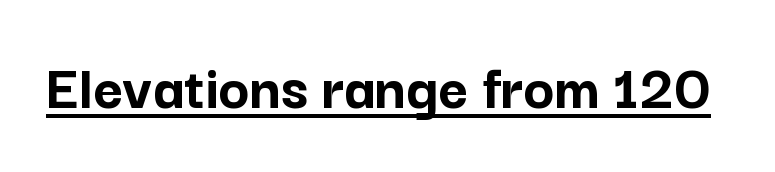
The image shows 65 px semibold sans-serif type, upright; set normal letter spacing, underlined; low stroke contrast and a medium x-height.
